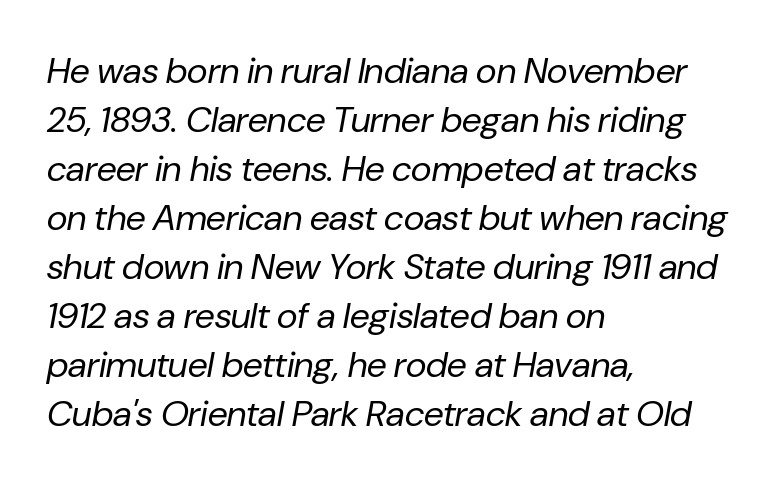
Q: Is the text bold? A: No.
Q: Is the text italic (slanted)? A: Yes, it leans right by about 10 degrees.
Q: Is the text underlined? A: No.
Q: How is the paragraph aligned? A: Left-aligned.
Q: Is the spacing between letters normal or unusually wide? A: Normal.
Q: Is the spacing between lines tight, normal or loose? A: Normal.
Q: Width (condensed, normal, or wide)? A: Normal.
Q: Stroke contrast? A: Low.
Q: x-height? A: Medium.
Q: Monospaced? A: No.
